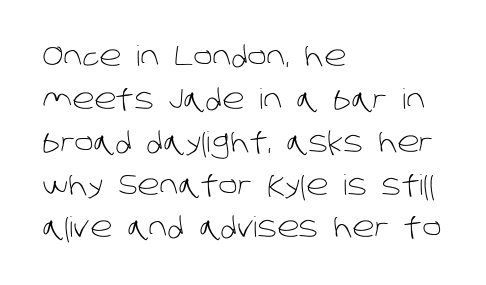
The image shows 28 px light sans-serif type; set left-aligned, normal line spacing (1.53x), normal letter spacing, not underlined; low stroke contrast and a large x-height.
